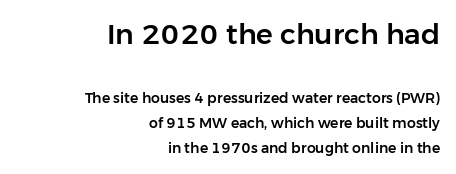
Q: Is the text italic (slanted)? A: No, it is upright.
Q: Is the typeface a serif or a sans-serif typeface? A: Sans-serif.
Q: Is the text underlined? A: No.
Q: How is the paragraph aligned? A: Right-aligned.
Q: Is the spacing between letters normal or unusually wide? A: Normal.
Q: Which block of text is set in a larger size, the first (top) or the second (bottom)? A: The first (top) one.
Q: Width (condensed, normal, or wide)? A: Normal.
Q: Stroke contrast? A: Low.
Q: x-height? A: Medium.
Q: Monospaced? A: No.
